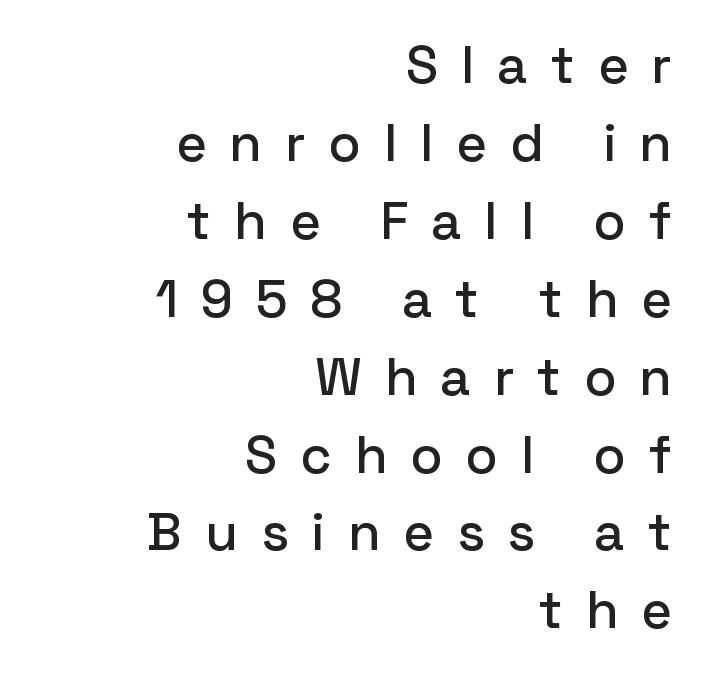
{"serif": "no", "italic": "no", "width": "normal", "stroke_contrast": "low", "x_height": "medium", "monospaced": "no", "underline": "no", "align": "right", "line_spacing": "normal", "line_spacing_ratio": 1.47, "letter_spacing": "wide", "letter_spacing_em": 0.43, "glyph_px": 53}
